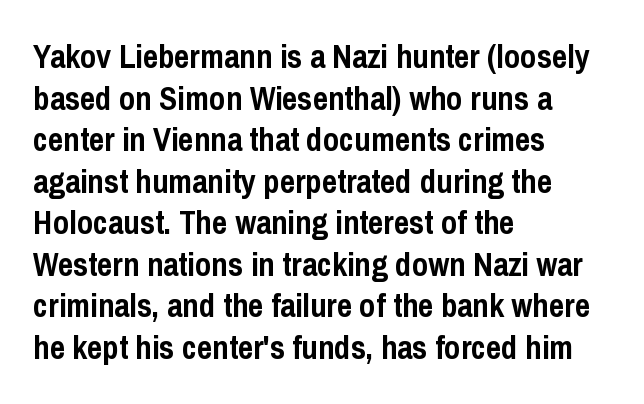
The image shows 33 px semibold, condensed sans-serif type, upright; set left-aligned, normal line spacing (1.26x), normal letter spacing, not underlined; low stroke contrast and a medium x-height.
